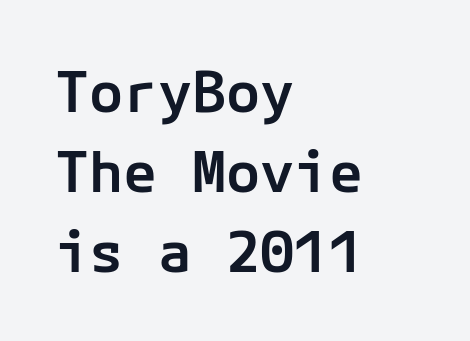
The image shows 57 px semibold sans-serif type, upright; set left-aligned, normal line spacing (1.4x), normal letter spacing, not underlined; low stroke contrast and a medium x-height.
